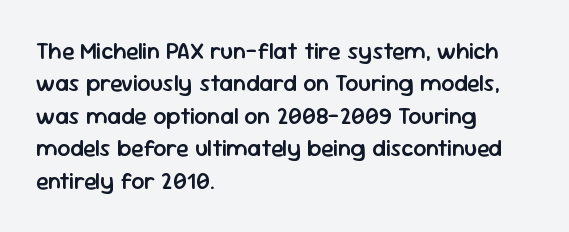
Q: Is the text bold? A: Semi-bold.
Q: Is the text italic (slanted)? A: No, it is upright.
Q: Is the text underlined? A: No.
Q: How is the paragraph aligned? A: Left-aligned.
Q: Is the spacing between letters normal or unusually wide? A: Normal.
Q: Is the spacing between lines tight, normal or loose? A: Normal.
